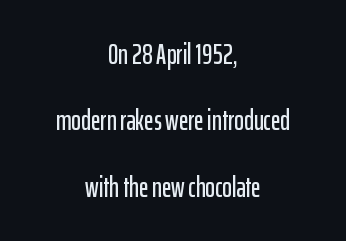
{"serif": "no", "italic": "no", "width": "condensed", "stroke_contrast": "low", "x_height": "medium", "monospaced": "no", "underline": "no", "align": "center", "line_spacing": "loose", "line_spacing_ratio": 2.29, "letter_spacing": "normal", "letter_spacing_em": 0.0, "glyph_px": 29}
